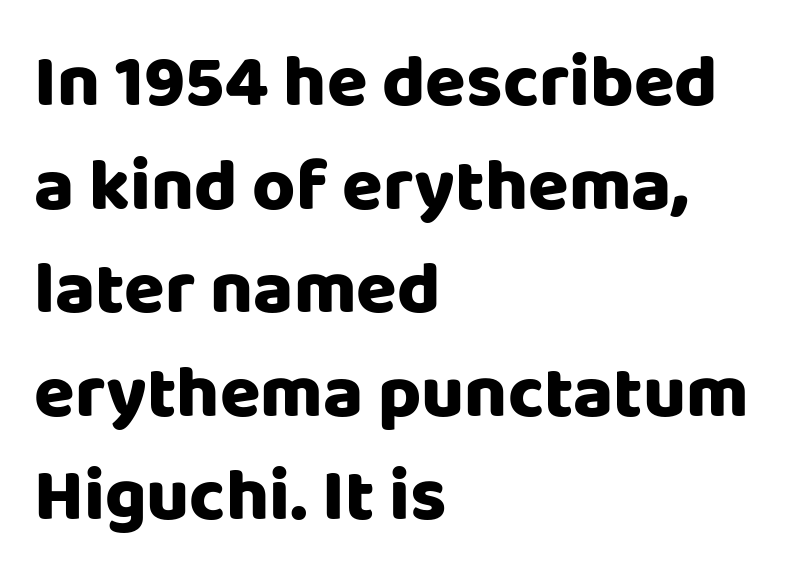
{"serif": "no", "italic": "no", "width": "normal", "stroke_contrast": "low", "x_height": "large", "monospaced": "no", "underline": "no", "align": "left", "line_spacing": "normal", "line_spacing_ratio": 1.4, "letter_spacing": "normal", "letter_spacing_em": 0.0, "glyph_px": 74}
